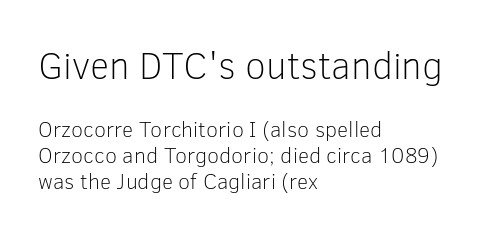
{"serif": "no", "italic": "no", "bold": "no", "weight": "light", "width": "normal", "stroke_contrast": "low", "x_height": "medium", "monospaced": "no", "underline": "no", "align": "left", "line_spacing_ratio": 1.18, "letter_spacing": "normal", "letter_spacing_em": 0.0, "larger_block": "first", "size_ratio": 1.73, "glyph_px": 38}
